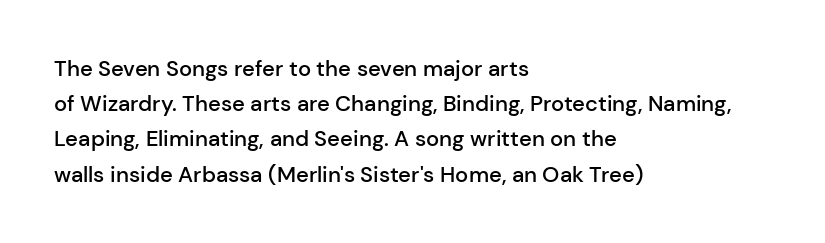
{"italic": "no", "bold": "semi", "underline": "no", "align": "left", "line_spacing": "normal", "line_spacing_ratio": 1.6, "letter_spacing": "normal", "letter_spacing_em": 0.0, "glyph_px": 22}
